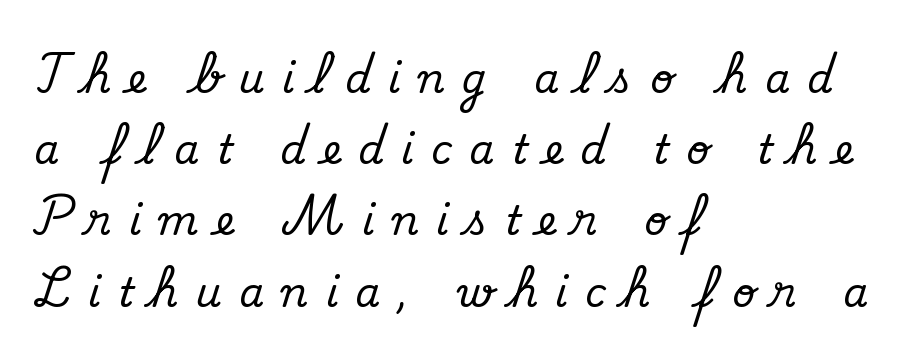
Spacing verdict: proportional, widths tailored to each character. Anything drawn beneath the words? Only blank space. In CSS terms this would be text-align: left. Spacing between characters has been opened up far beyond the box default. Is this a sans? No — the strokes have serifs.
